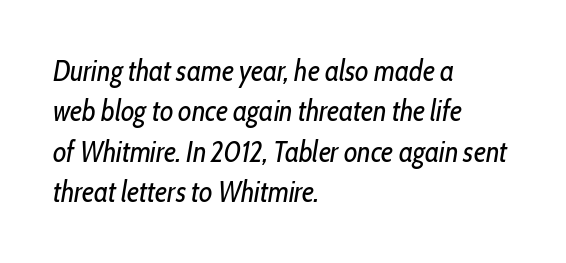
The image shows 29 px regular-weight, condensed type, italic (leaning right); set left-aligned, normal line spacing (1.39x), normal letter spacing, not underlined; low stroke contrast and a medium x-height.
